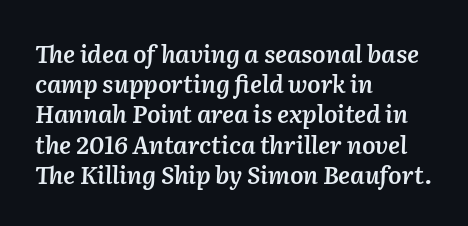
Q: Is the text bold? A: Semi-bold.
Q: Is the text italic (slanted)? A: Yes, it leans right by about 2 degrees.
Q: Is the text underlined? A: No.
Q: How is the paragraph aligned? A: Left-aligned.
Q: Is the spacing between letters normal or unusually wide? A: Normal.
Q: Is the spacing between lines tight, normal or loose? A: Normal.
